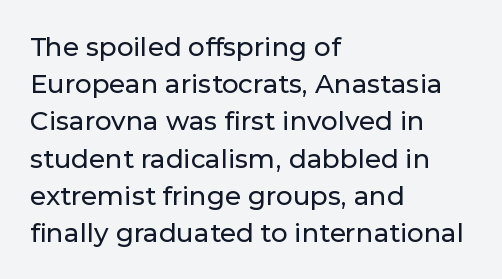
The passage is arranged the way most books set body copy — flush left. No extra tracking has been applied to these lines. You can tell it's not italic because the verticals are truly vertical. The leading is moderate, giving the passage an even texture. The specimen omits any rule beneath the text block's lines.
